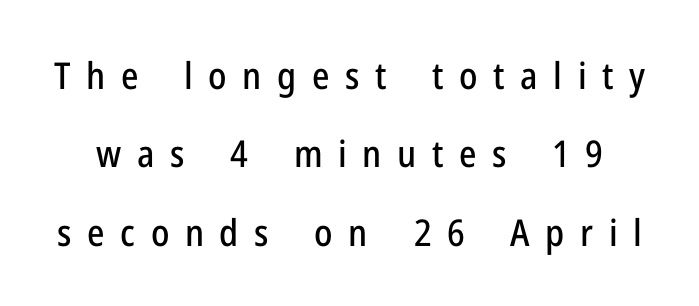
Reading down the column, the eye jumps a long way to each next line. Look at the tracking — it's clearly loosened, letters drifting apart. Plain, unruled lines of type. When letters stand straight like this, we call the style roman or upright. These lines are composed in type without serifs.
